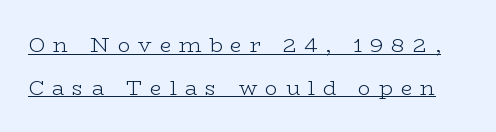
Words appear elongated and porous because spacing is wide. One glance says open: line gaps are wider than usual. The axis of the letterforms is exactly vertical. Check the space under the baseline: a stroke is drawn there. This reads as an unemphasized weight, regular at the heaviest.
